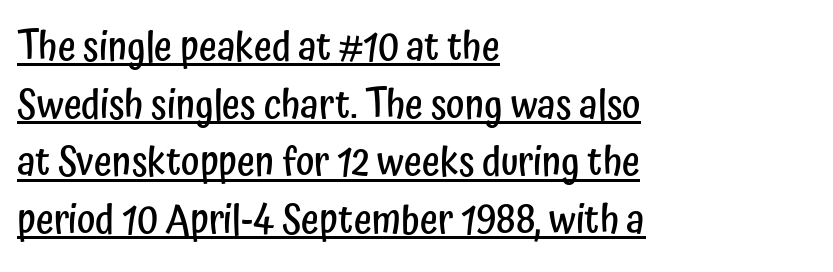
Q: Is the text bold? A: Semi-bold.
Q: Is the text italic (slanted)? A: No, it is upright.
Q: Is the typeface a serif or a sans-serif typeface? A: Sans-serif.
Q: Is the text underlined? A: Yes.
Q: How is the paragraph aligned? A: Left-aligned.
Q: Is the spacing between letters normal or unusually wide? A: Normal.
Q: Is the spacing between lines tight, normal or loose? A: Normal.
Q: Width (condensed, normal, or wide)? A: Condensed.
Q: Stroke contrast? A: Low.
Q: x-height? A: Medium.
Q: Monospaced? A: No.
